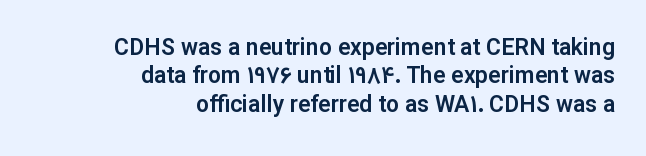
Leftover space on each line is placed entirely before the opening word. The space beneath each line is pristine and unruled. Default kerning and tracking; the words read as compact shapes. Every stem runs plumb, perpendicular to the baseline.
